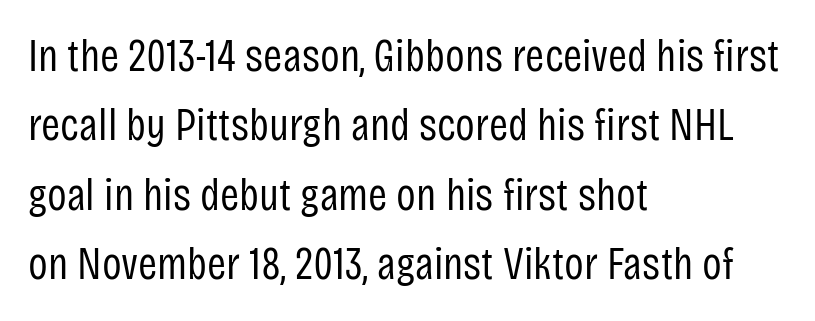
Q: Is the text bold? A: No.
Q: Is the text italic (slanted)? A: No, it is upright.
Q: Is the typeface a serif or a sans-serif typeface? A: Sans-serif.
Q: Is the text underlined? A: No.
Q: How is the paragraph aligned? A: Left-aligned.
Q: Is the spacing between letters normal or unusually wide? A: Normal.
Q: Is the spacing between lines tight, normal or loose? A: Normal.
Q: Width (condensed, normal, or wide)? A: Condensed.
Q: Stroke contrast? A: Low.
Q: x-height? A: Large.
Q: Monospaced? A: No.
